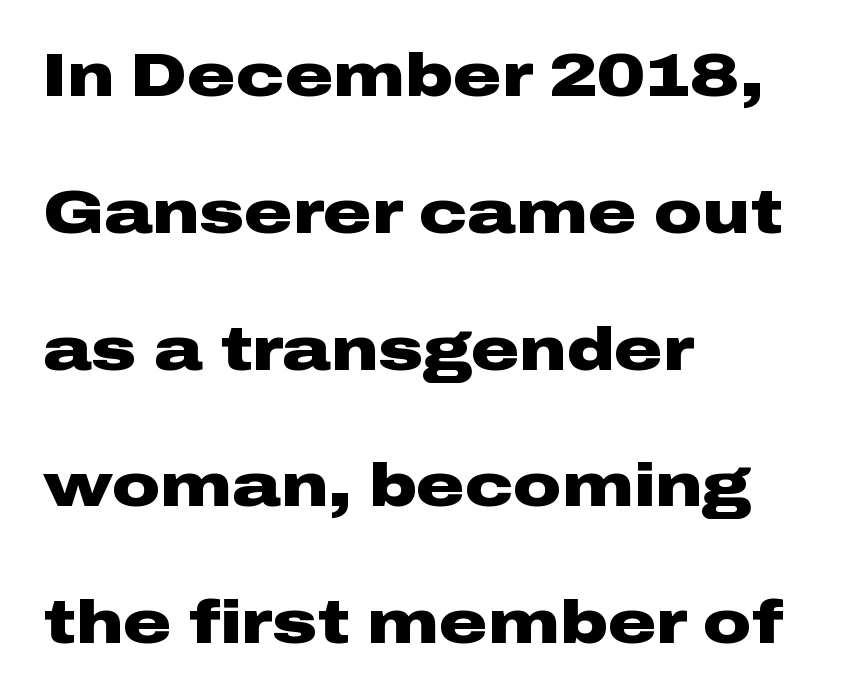
{"serif": "no", "italic": "no", "bold": "yes", "weight": "heavy", "width": "wide", "stroke_contrast": "low", "x_height": "medium", "monospaced": "no", "underline": "no", "align": "left", "line_spacing": "loose", "line_spacing_ratio": 2.28, "letter_spacing": "normal", "letter_spacing_em": 0.0, "glyph_px": 60}
